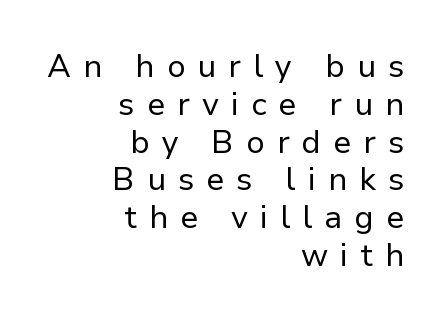
Q: Is the text bold? A: No.
Q: Is the text italic (slanted)? A: No, it is upright.
Q: Is the typeface a serif or a sans-serif typeface? A: Sans-serif.
Q: Is the text underlined? A: No.
Q: How is the paragraph aligned? A: Right-aligned.
Q: Is the spacing between letters normal or unusually wide? A: Unusually wide.
Q: Width (condensed, normal, or wide)? A: Normal.
Q: Stroke contrast? A: Low.
Q: x-height? A: Medium.
Q: Monospaced? A: No.
